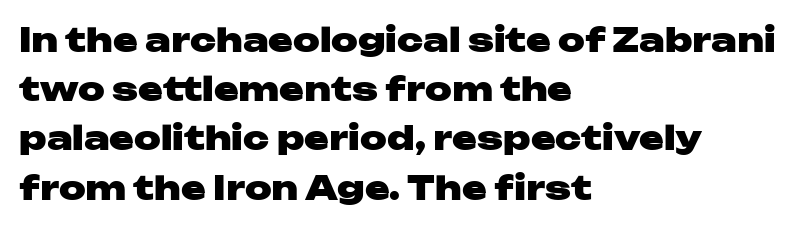
The image shows 33 px heavy, wide sans-serif type, upright; set left-aligned, normal line spacing (1.49x), normal letter spacing, not underlined; low stroke contrast and a medium x-height.
